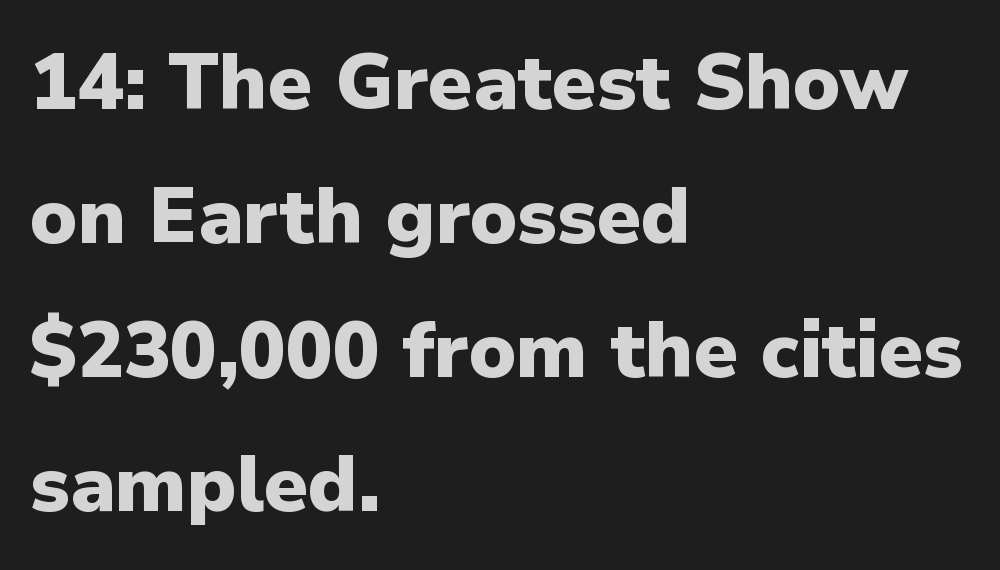
Q: Is the text bold? A: Yes.
Q: Is the text italic (slanted)? A: No, it is upright.
Q: Is the typeface a serif or a sans-serif typeface? A: Sans-serif.
Q: Is the text underlined? A: No.
Q: How is the paragraph aligned? A: Left-aligned.
Q: Is the spacing between letters normal or unusually wide? A: Normal.
Q: Width (condensed, normal, or wide)? A: Normal.
Q: Stroke contrast? A: Low.
Q: x-height? A: Medium.
Q: Monospaced? A: No.
